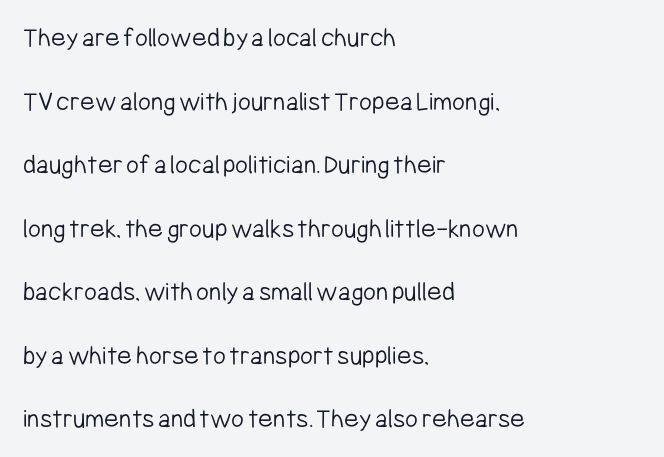
Q: Is the text bold? A: No.
Q: Is the text italic (slanted)? A: No, it is upright.
Q: Is the typeface a serif or a sans-serif typeface? A: Sans-serif.
Q: Is the text underlined? A: No.
Q: How is the paragraph aligned? A: Left-aligned.
Q: Is the spacing between letters normal or unusually wide? A: Normal.
Q: Is the spacing between lines tight, normal or loose? A: Loose.
Q: Width (condensed, normal, or wide)? A: Condensed.
Q: Stroke contrast? A: Low.
Q: x-height? A: Medium.
Q: Monospaced? A: No.
